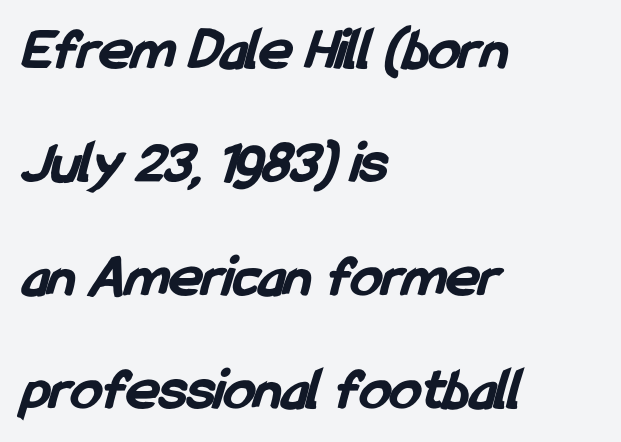
{"serif": "no", "bold": "yes", "weight": "bold", "width": "condensed", "stroke_contrast": "low", "x_height": "medium", "monospaced": "no", "underline": "no", "align": "left", "line_spacing_ratio": 1.83, "letter_spacing": "normal", "letter_spacing_em": 0.0, "glyph_px": 62}
